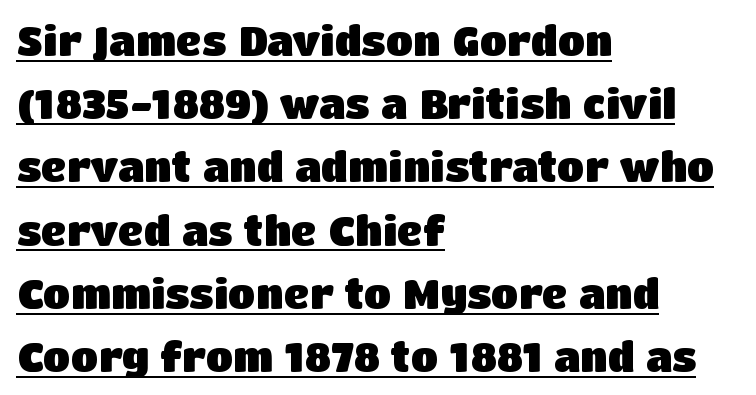
This rendering uses left alignment, leaving the right contour irregular. The line-height multiplier appears to be the usual default. Stroke thickness is high; the sample reads as a true bold. Every word sits above its own underline. Classification — sans serif.
